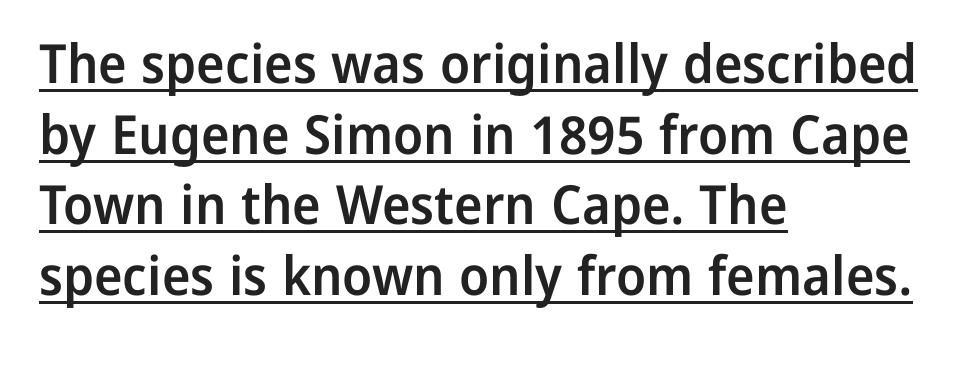
{"serif": "no", "italic": "no", "bold": "semi", "weight": "semibold", "width": "normal", "stroke_contrast": "low", "x_height": "medium", "monospaced": "no", "underline": "yes", "align": "left", "line_spacing": "normal", "line_spacing_ratio": 1.31, "letter_spacing": "normal", "letter_spacing_em": 0.0, "glyph_px": 54}
